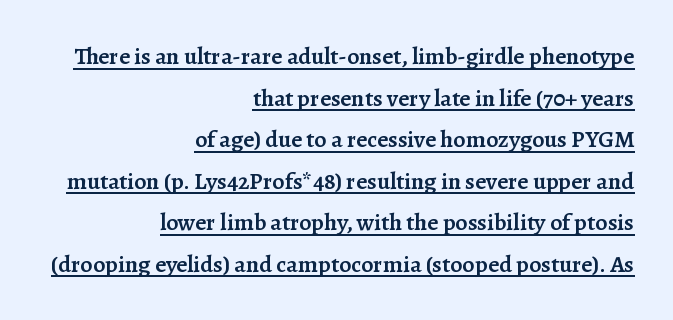
Does the weight exceed regular? Yes, but only to semibold. No italicization has been applied; the sample stays upright. Notice how a bar underscores the lettering throughout. These lines keep a tight, regular rhythm from letter to letter. This sample is right-justified, so line beginnings fall wherever the words allow.
